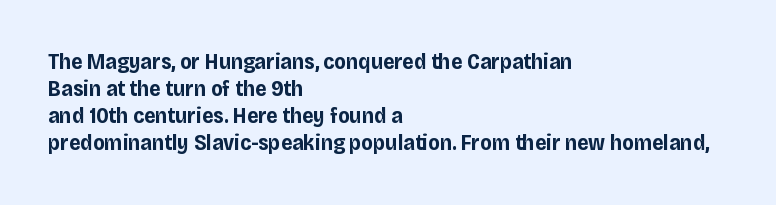
Q: Is the text bold? A: Yes.
Q: Is the text italic (slanted)? A: No, it is upright.
Q: Is the text underlined? A: No.
Q: How is the paragraph aligned? A: Left-aligned.
Q: Is the spacing between letters normal or unusually wide? A: Normal.
